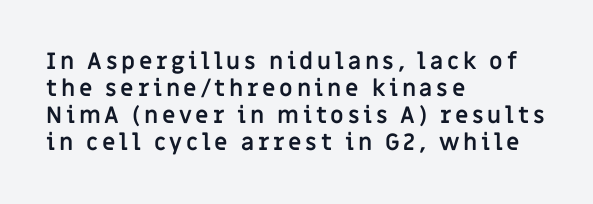
Only glyphs here, with clear space below each row. This rendering uses left alignment, leaving the right contour irregular. If you drew a line through each stem, it would be perfectly vertical. The sample has been set heavy, in full bold.
